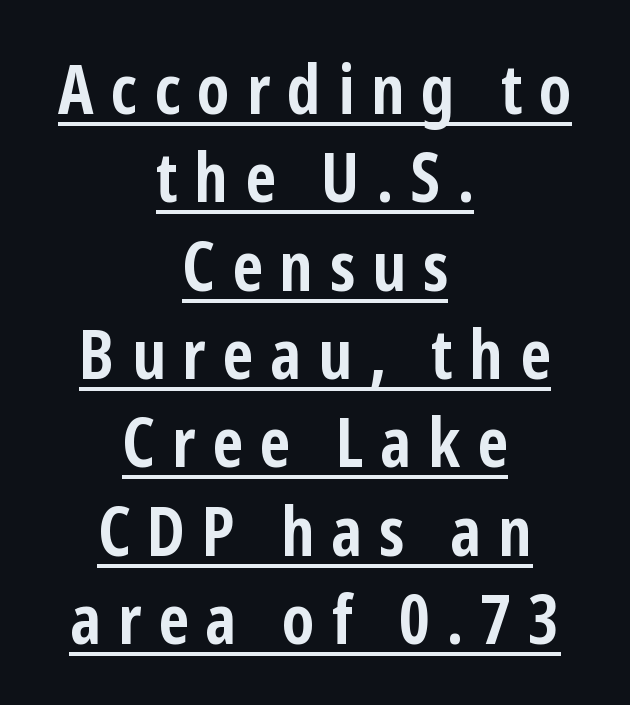
{"serif": "no", "italic": "no", "bold": "yes", "weight": "semibold", "width": "condensed", "stroke_contrast": "low", "x_height": "medium", "monospaced": "no", "underline": "yes", "align": "center", "line_spacing": "normal", "line_spacing_ratio": 1.28, "letter_spacing": "wide", "letter_spacing_em": 0.24, "glyph_px": 69}
